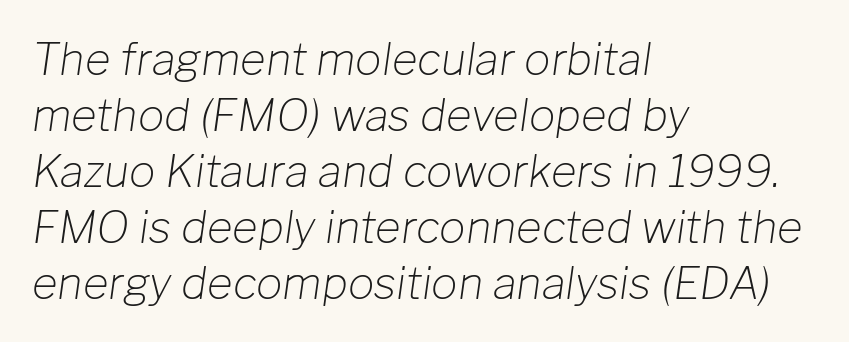
The image shows 44 px light type, italic (leaning right); set left-aligned, normal line spacing (1.27x), normal letter spacing, not underlined; low stroke contrast and a medium x-height.
